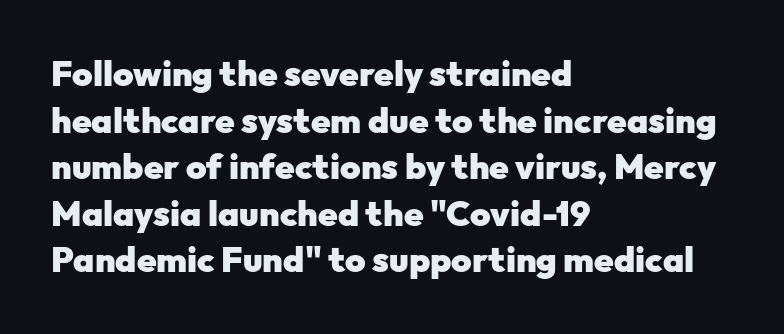
{"serif": "no", "italic": "no", "bold": "yes", "weight": "heavy", "width": "normal", "stroke_contrast": "low", "x_height": "medium", "monospaced": "no", "underline": "no", "align": "left", "line_spacing": "normal", "line_spacing_ratio": 1.33, "letter_spacing": "normal", "letter_spacing_em": 0.0, "glyph_px": 35}
